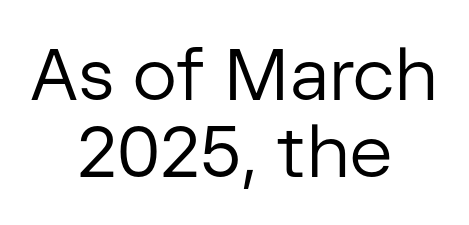
The image shows 73 px regular-weight sans-serif type, upright; set centered, tight line spacing (1.05x), normal letter spacing, not underlined; low stroke contrast and a medium x-height.
